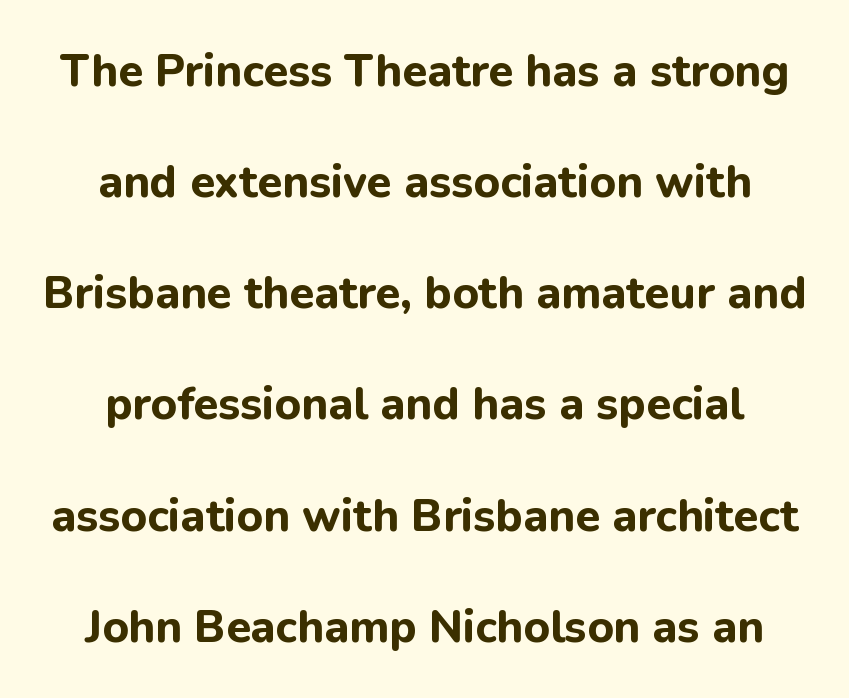
{"serif": "no", "italic": "no", "bold": "yes", "weight": "bold", "width": "normal", "stroke_contrast": "low", "x_height": "medium", "monospaced": "no", "underline": "no", "line_spacing": "loose", "line_spacing_ratio": 2.47, "letter_spacing": "normal", "letter_spacing_em": 0.0, "glyph_px": 45}
